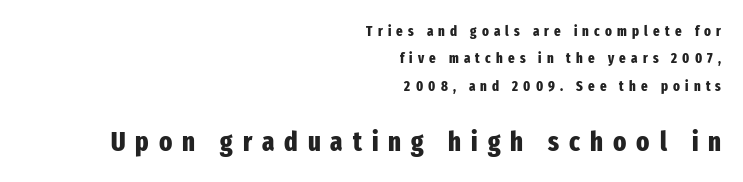
The image shows 27 px bold type, upright; set right-aligned, loose line spacing (1.95x), unusually wide letter spacing (+0.37 em), not underlined; the second (bottom) block is 1.93x larger.
